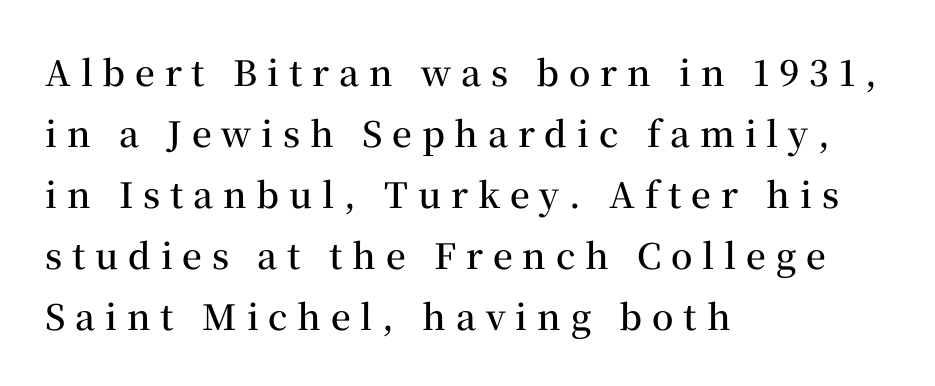
The lettering stays uniformly vertical, giving the passage a roman look. Here the designer chose a conventional face with non-uniform glyph widths. The typesetter chose a ragged-right arrangement here. The characters display serif detailing at their extremities. Descender tails drop into unmarked territory.
